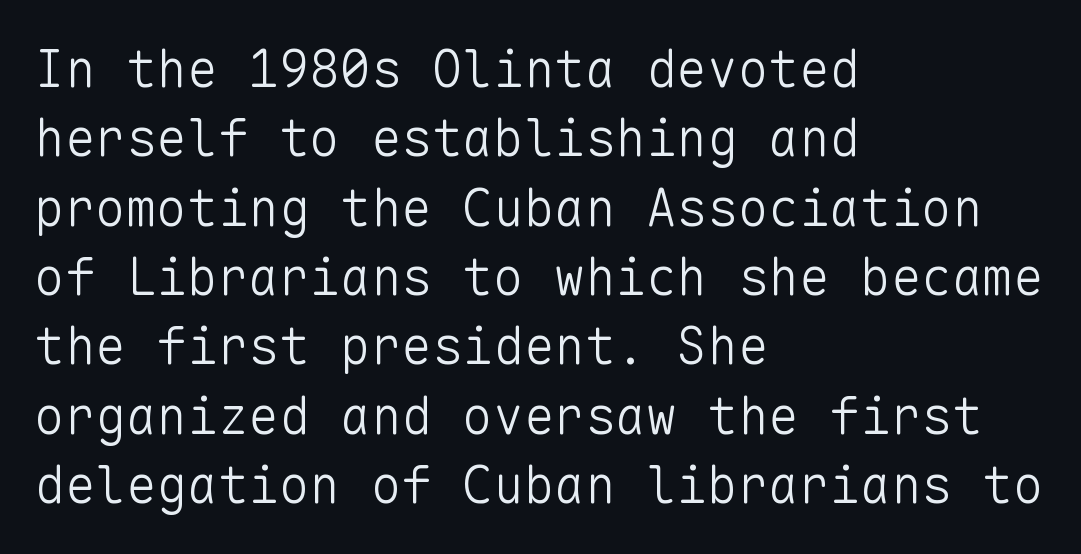
The image shows 51 px light sans-serif type, upright, monospaced; set left-aligned, normal line spacing (1.36x), normal letter spacing, not underlined; low stroke contrast and a medium x-height.
